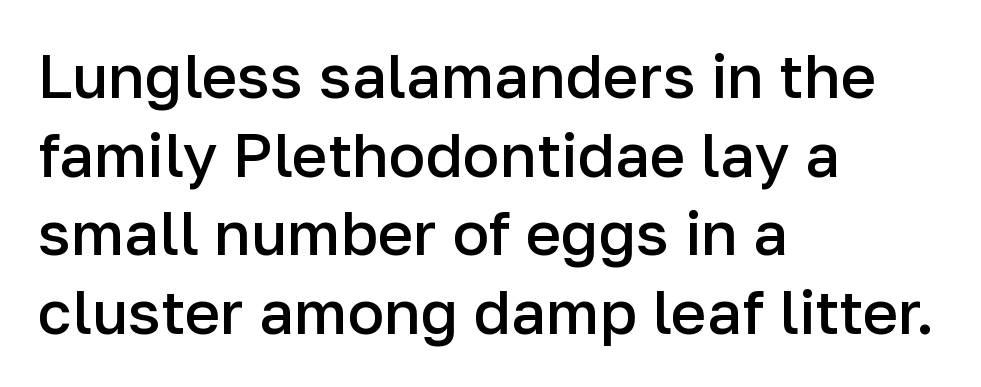
The letters carry no serifs — their stems end cleanly without finishing strokes. Horizontally, the lines are justified to the leading edge only. Compared with typical body copy, the letter spacing here is the same. Honestly, the row spacing looks completely unremarkable. Anything drawn beneath the words? Only blank space. The strokes are fattened partway — semibold, not bold.
